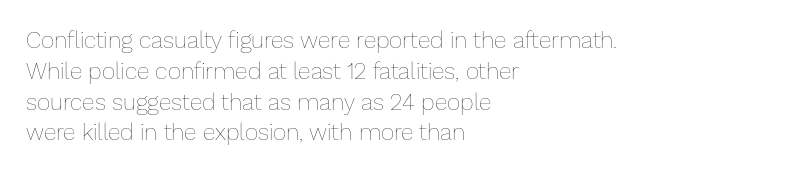
{"italic": "no", "bold": "no", "underline": "no", "align": "left", "line_spacing": "normal", "line_spacing_ratio": 1.34, "letter_spacing": "normal", "letter_spacing_em": 0.0, "glyph_px": 23}
